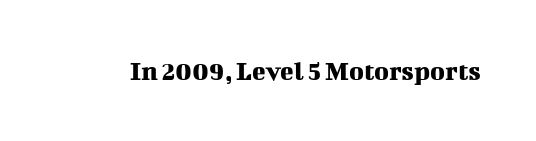
The image shows 28 px serif type, upright; set normal letter spacing, not underlined; medium stroke contrast and a medium x-height.
